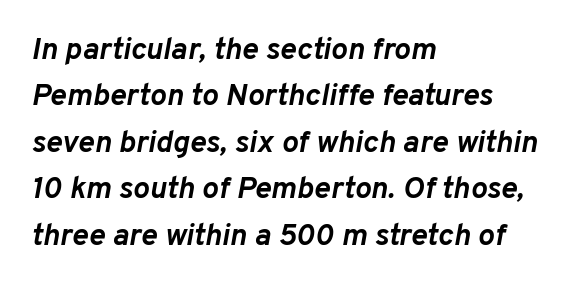
{"italic": "yes", "lean": "right", "slant_degrees": 10, "bold": "yes", "weight": "semibold", "width": "normal", "stroke_contrast": "low", "x_height": "medium", "monospaced": "no", "underline": "no", "align": "left", "line_spacing": "normal", "line_spacing_ratio": 1.5, "letter_spacing": "normal", "letter_spacing_em": 0.0, "glyph_px": 31}
